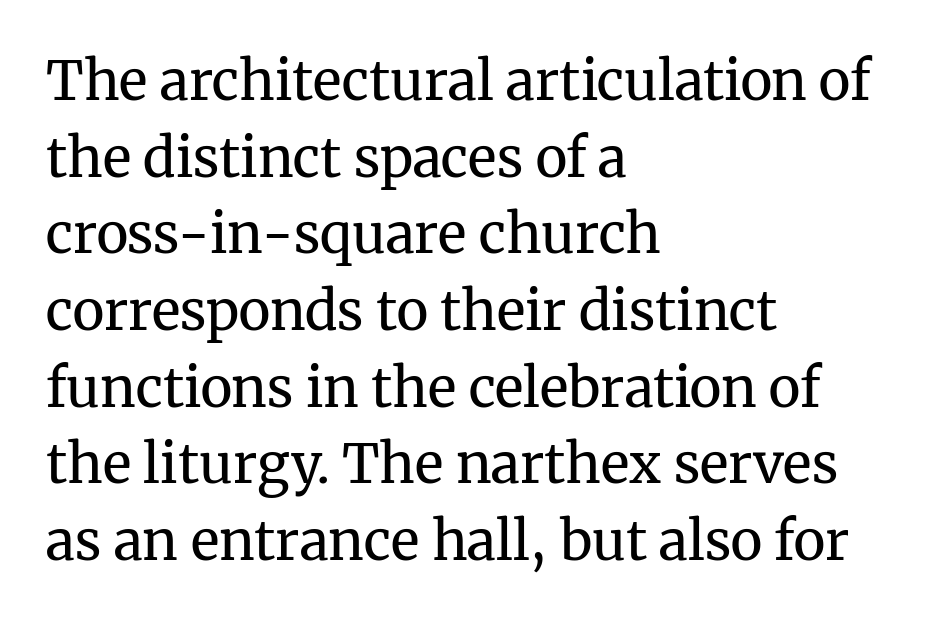
Q: Is the text bold? A: No.
Q: Is the text italic (slanted)? A: No, it is upright.
Q: Is the typeface a serif or a sans-serif typeface? A: Serif.
Q: Is the text underlined? A: No.
Q: How is the paragraph aligned? A: Left-aligned.
Q: Is the spacing between letters normal or unusually wide? A: Normal.
Q: Is the spacing between lines tight, normal or loose? A: Normal.
Q: Width (condensed, normal, or wide)? A: Normal.
Q: Stroke contrast? A: Medium.
Q: x-height? A: Medium.
Q: Monospaced? A: No.
